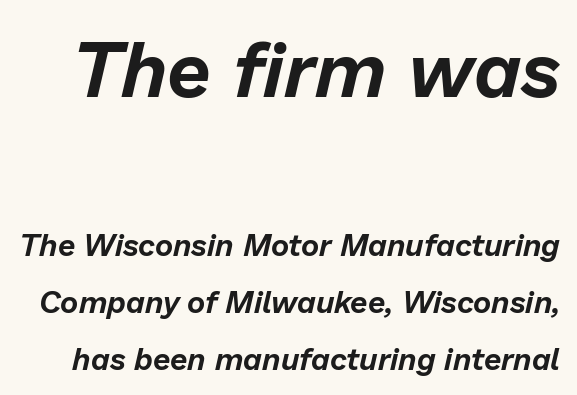
Nobody drew a line under any word here. Look at the glyph heights: the upper group is clearly the bigger setting. The rendering keeps characters at their native spacing. Yep, that's italic — everything's leaning. Character widths vary here, with narrow letters taking less room than wide ones.
